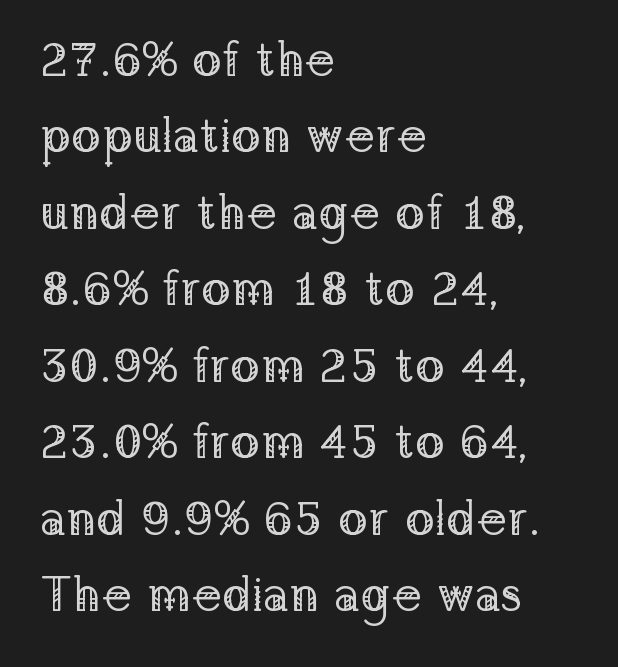
Q: Is the text bold? A: No.
Q: Is the text italic (slanted)? A: No, it is upright.
Q: Is the typeface a serif or a sans-serif typeface? A: Serif.
Q: Is the text underlined? A: No.
Q: How is the paragraph aligned? A: Left-aligned.
Q: Is the spacing between letters normal or unusually wide? A: Normal.
Q: Is the spacing between lines tight, normal or loose? A: Normal.
Q: Width (condensed, normal, or wide)? A: Normal.
Q: Stroke contrast? A: Low.
Q: x-height? A: Medium.
Q: Monospaced? A: No.
